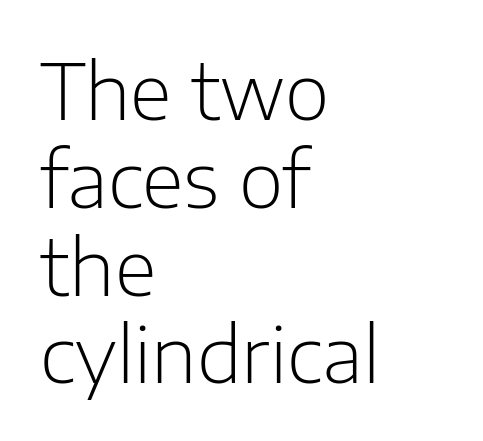
The image shows 77 px light sans-serif type, upright; set left-aligned, tight line spacing (1.14x), normal letter spacing, not underlined; low stroke contrast and a medium x-height.
